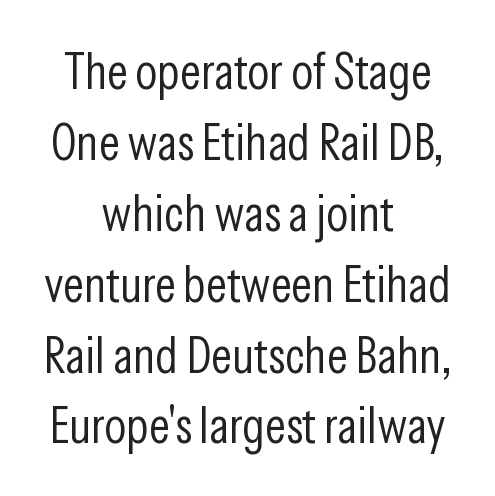
Font category for this specimen: sans-serif. Stems and bowls with no extra thickness — not bold. The rows are spaced the way most documents space them. Underlining? Definitely not there. In terms of posture, this sample is upright. The paragraph has two soft edges and a firm central axis.
